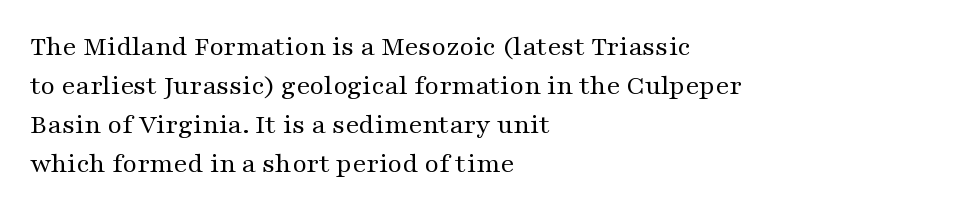
The image shows 28 px regular-weight, wide serif type, upright; set left-aligned, normal line spacing (1.39x), normal letter spacing, not underlined; medium stroke contrast and a medium x-height.
